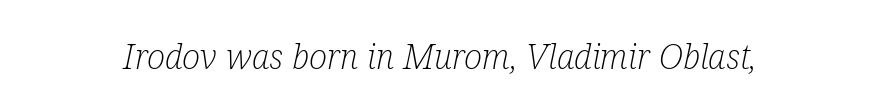
{"serif": "yes", "italic": "yes", "lean": "right", "slant_degrees": 12, "bold": "no", "weight": "light", "width": "condensed", "stroke_contrast": "low", "x_height": "medium", "monospaced": "no", "underline": "no", "letter_spacing": "normal", "letter_spacing_em": 0.0, "glyph_px": 34}
